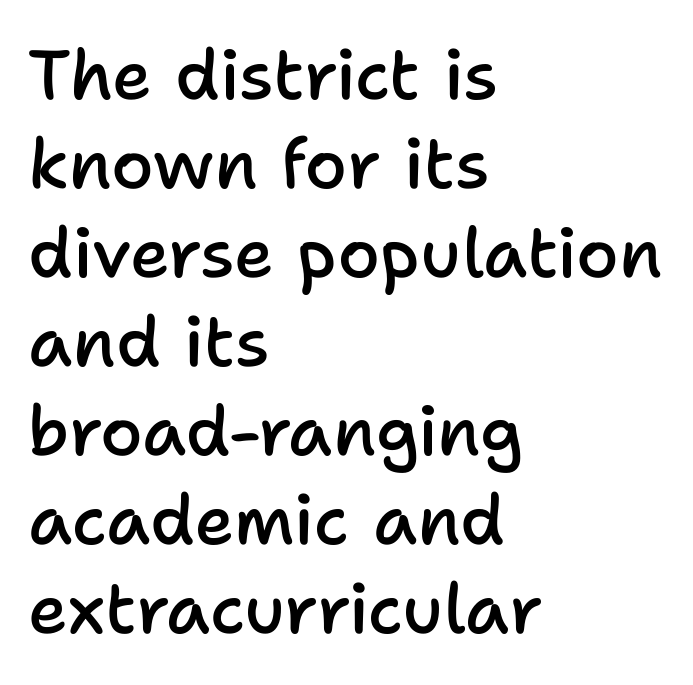
Q: Is the text bold? A: Semi-bold.
Q: Is the text italic (slanted)? A: No, it is upright.
Q: Is the typeface a serif or a sans-serif typeface? A: Sans-serif.
Q: Is the text underlined? A: No.
Q: How is the paragraph aligned? A: Left-aligned.
Q: Is the spacing between letters normal or unusually wide? A: Normal.
Q: Is the spacing between lines tight, normal or loose? A: Normal.
Q: Width (condensed, normal, or wide)? A: Normal.
Q: Stroke contrast? A: Low.
Q: x-height? A: Medium.
Q: Monospaced? A: No.
